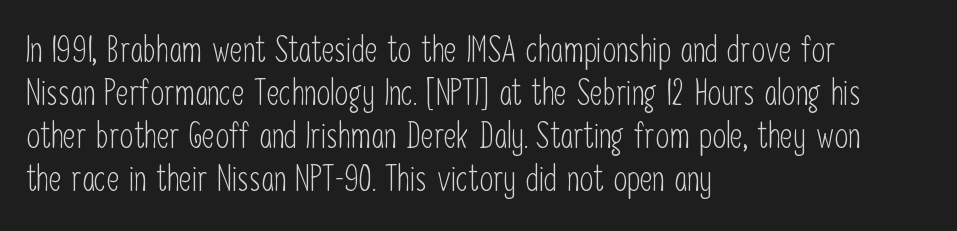
The image shows 35 px light, condensed sans-serif type, upright; set left-aligned, line spacing 1.23x, normal letter spacing, not underlined; low stroke contrast and a medium x-height.
